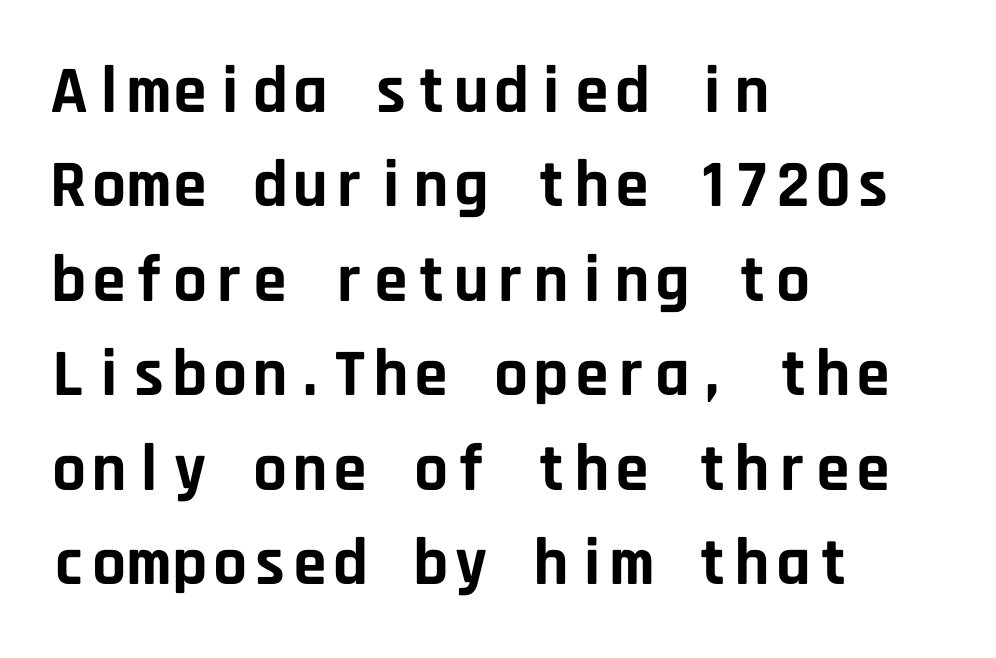
{"serif": "no", "italic": "no", "bold": "yes", "weight": "bold", "width": "normal", "stroke_contrast": "low", "x_height": "large", "monospaced": "yes", "underline": "no", "align": "left", "line_spacing": "normal", "line_spacing_ratio": 1.41, "letter_spacing": "normal", "letter_spacing_em": 0.0, "glyph_px": 67}
